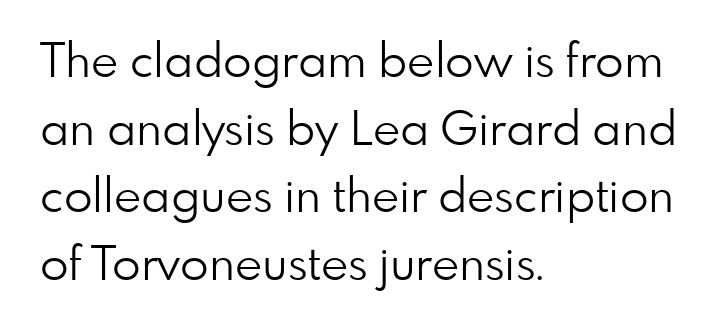
Normally led — the rows are evenly, conventionally spaced. Ascenders rise straight up at ninety degrees. Is this a sans? Yes — the strokes have no serifs. No chunkiness to these letters — they're not bold. Glance below the letters and you will spot only blank space.
